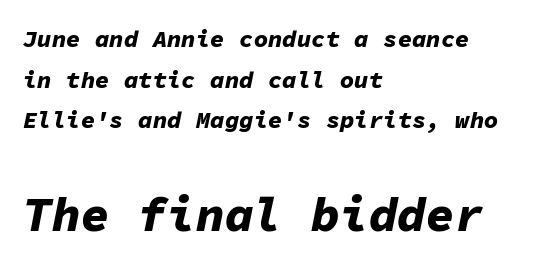
Does the lettering tilt? It does — this is italic. Compared with a centered layout, this one pins lines to the left instead. Monospaced: the letters line up in strict vertical columns. The letterforms sit shoulder to shoulder at normal distance. Reading down the column, the eye jumps a familiar distance to each next line.
